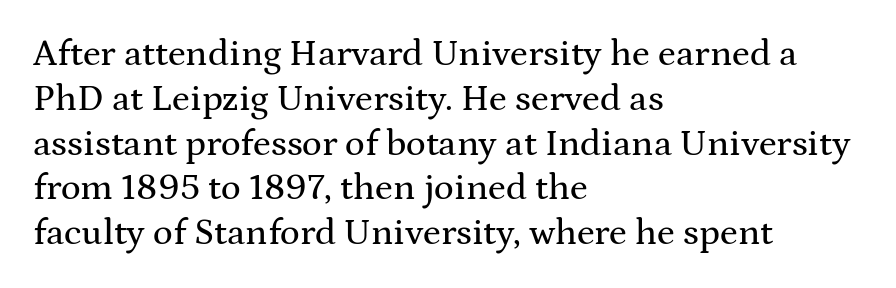
The image shows 37 px wide serif type, upright; set left-aligned, line spacing 1.21x, normal letter spacing, not underlined; medium stroke contrast and a medium x-height.
